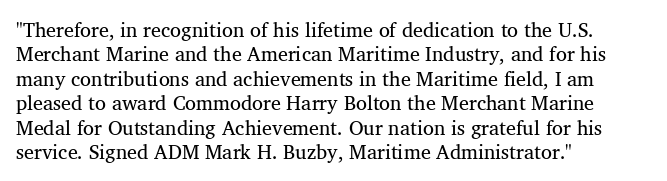
The image shows 20 px text type, upright; set left-aligned, line spacing 1.22x, normal letter spacing, not underlined.
